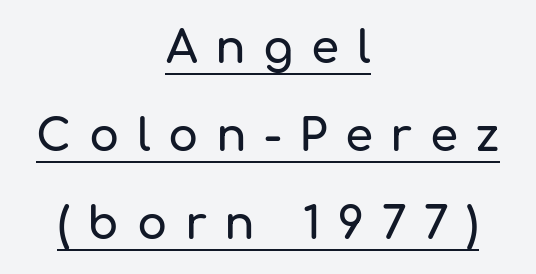
Q: Is the text italic (slanted)? A: No, it is upright.
Q: Is the typeface a serif or a sans-serif typeface? A: Sans-serif.
Q: Is the text underlined? A: Yes.
Q: How is the paragraph aligned? A: Centered.
Q: Is the spacing between letters normal or unusually wide? A: Unusually wide.
Q: Is the spacing between lines tight, normal or loose? A: Loose.
Q: Width (condensed, normal, or wide)? A: Normal.
Q: Stroke contrast? A: Low.
Q: x-height? A: Medium.
Q: Monospaced? A: No.
